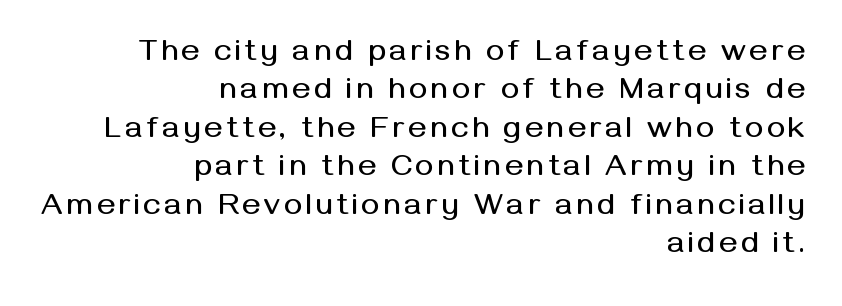
{"serif": "no", "italic": "no", "width": "normal", "stroke_contrast": "medium", "x_height": "medium", "monospaced": "no", "underline": "no", "align": "right", "line_spacing_ratio": 1.24, "glyph_px": 31}
